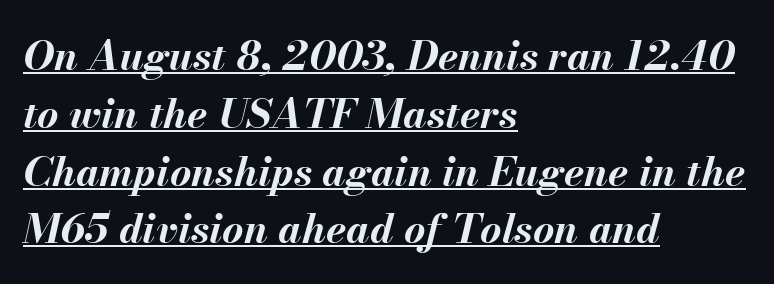
{"italic": "yes", "lean": "right", "slant_degrees": 13, "bold": "yes", "weight": "bold", "width": "normal", "stroke_contrast": "medium", "x_height": "small", "monospaced": "no", "underline": "yes", "align": "left", "line_spacing": "normal", "line_spacing_ratio": 1.41, "letter_spacing": "normal", "letter_spacing_em": 0.0, "glyph_px": 41}
